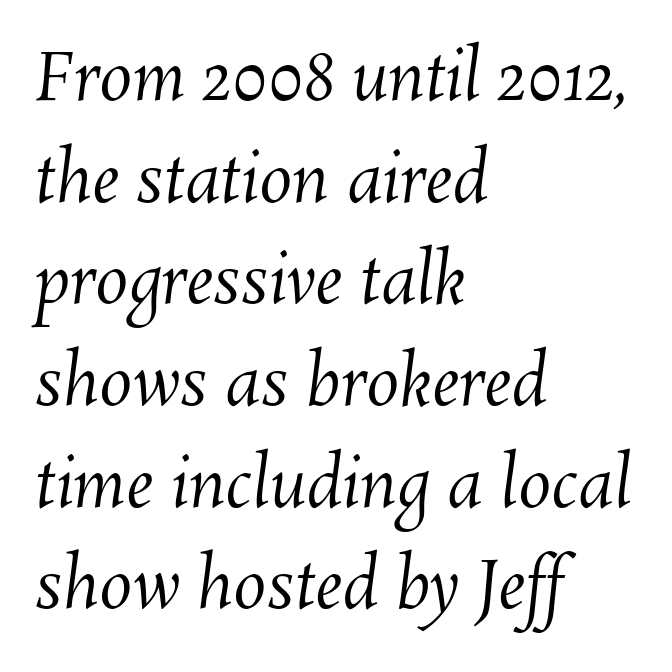
Line spacing here is normal. Each line starts at the same left margin while the right side varies. Summary of weight: not heavy and not bold. Spacing verdict: proportional, widths tailored to each character. Quick note: underline off.
